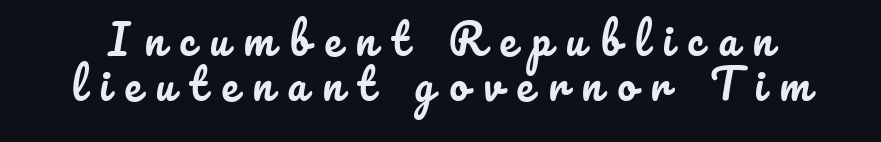
Here the designer chose a conventional face with non-uniform glyph widths. Has an underline been added? It has not. Students, observe: this is what under-led, compact text looks like. Short note: letters widely spaced.
